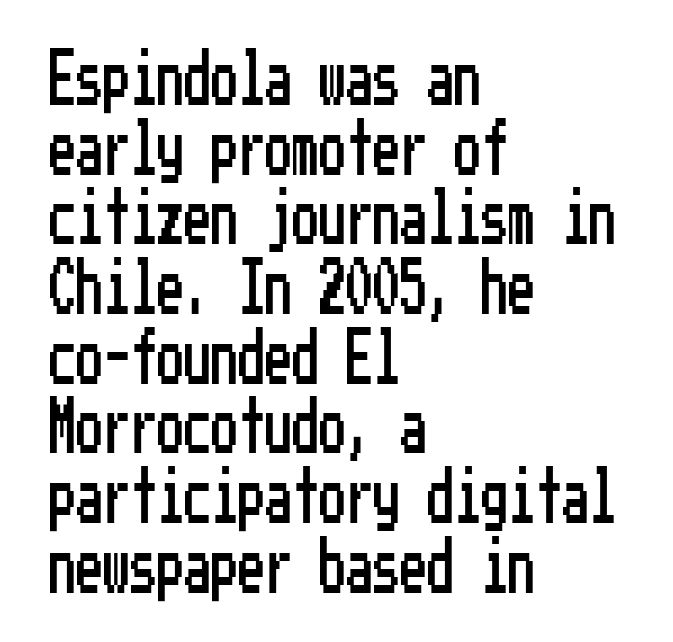
Q: Is the text italic (slanted)? A: No, it is upright.
Q: Is the typeface a serif or a sans-serif typeface? A: Sans-serif.
Q: Is the text underlined? A: No.
Q: How is the paragraph aligned? A: Left-aligned.
Q: Is the spacing between letters normal or unusually wide? A: Normal.
Q: Is the spacing between lines tight, normal or loose? A: Normal.
Q: Width (condensed, normal, or wide)? A: Condensed.
Q: Stroke contrast? A: Low.
Q: x-height? A: Medium.
